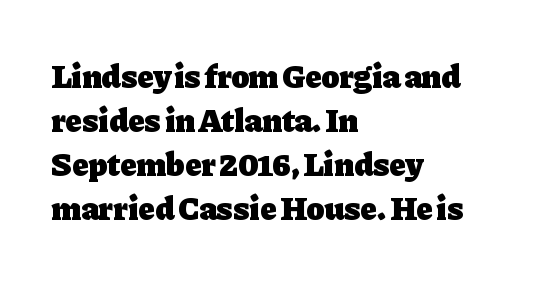
Q: Is the text bold? A: Yes.
Q: Is the text italic (slanted)? A: No, it is upright.
Q: Is the typeface a serif or a sans-serif typeface? A: Serif.
Q: Is the text underlined? A: No.
Q: How is the paragraph aligned? A: Left-aligned.
Q: Is the spacing between letters normal or unusually wide? A: Normal.
Q: Is the spacing between lines tight, normal or loose? A: Normal.
Q: Width (condensed, normal, or wide)? A: Normal.
Q: Stroke contrast? A: Low.
Q: x-height? A: Medium.
Q: Monospaced? A: No.
